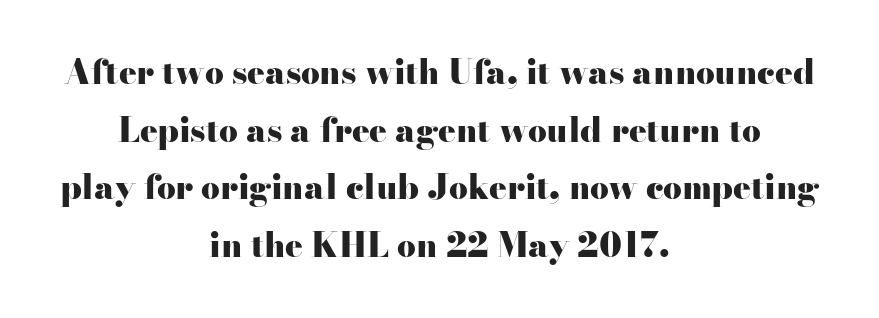
Q: Is the text bold? A: Yes.
Q: Is the text italic (slanted)? A: No, it is upright.
Q: Is the typeface a serif or a sans-serif typeface? A: Serif.
Q: Is the text underlined? A: No.
Q: How is the paragraph aligned? A: Centered.
Q: Is the spacing between letters normal or unusually wide? A: Normal.
Q: Width (condensed, normal, or wide)? A: Wide.
Q: Stroke contrast? A: High.
Q: x-height? A: Small.
Q: Monospaced? A: No.
